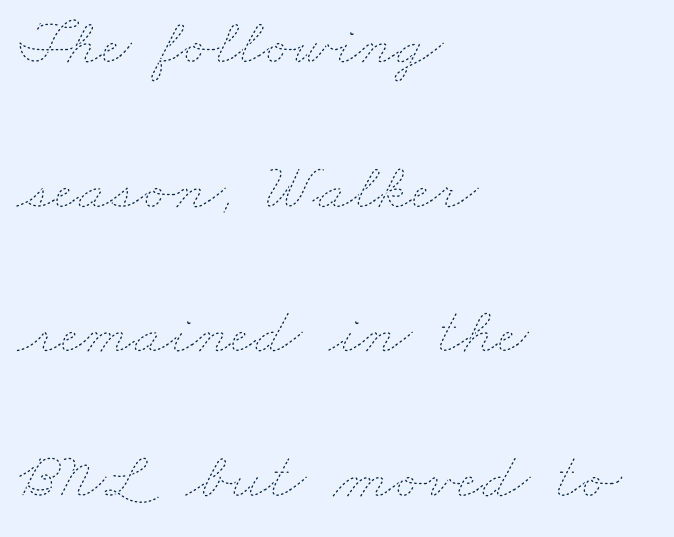
{"bold": "no", "weight": "thin", "width": "wide", "stroke_contrast": "low", "x_height": "small", "monospaced": "no", "underline": "no", "align": "left", "line_spacing": "loose", "line_spacing_ratio": 2.16, "letter_spacing": "normal", "letter_spacing_em": 0.0, "glyph_px": 67}
